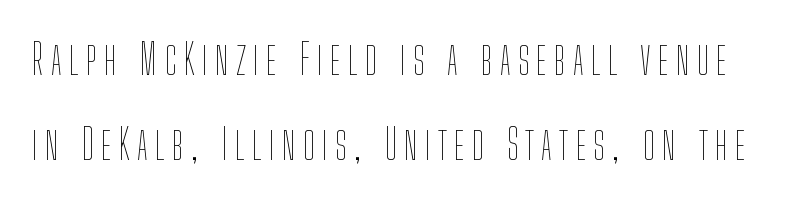
{"italic": "no", "bold": "no", "weight": "thin", "width": "condensed", "stroke_contrast": "low", "x_height": "medium", "monospaced": "no", "underline": "no", "line_spacing": "loose", "line_spacing_ratio": 1.98, "glyph_px": 43}
